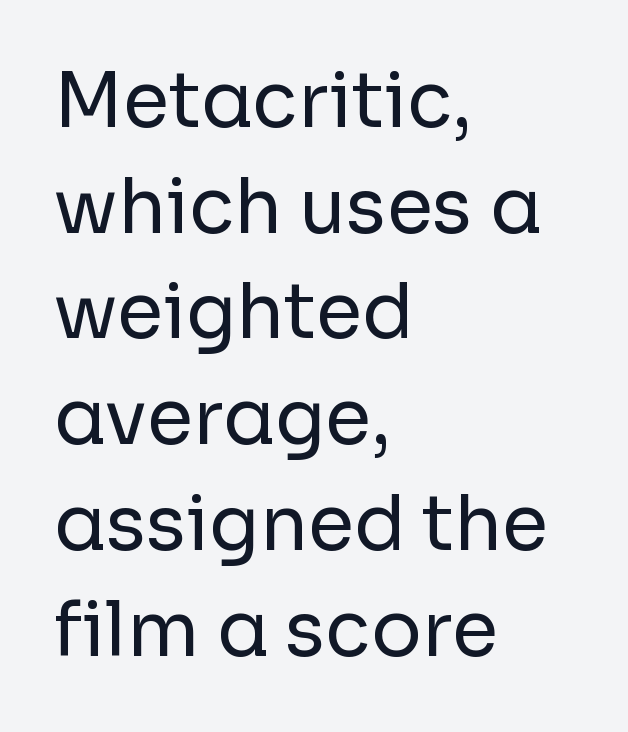
The image shows 75 px regular-weight sans-serif type, upright; set left-aligned, normal line spacing (1.41x), normal letter spacing, not underlined; low stroke contrast and a medium x-height.
